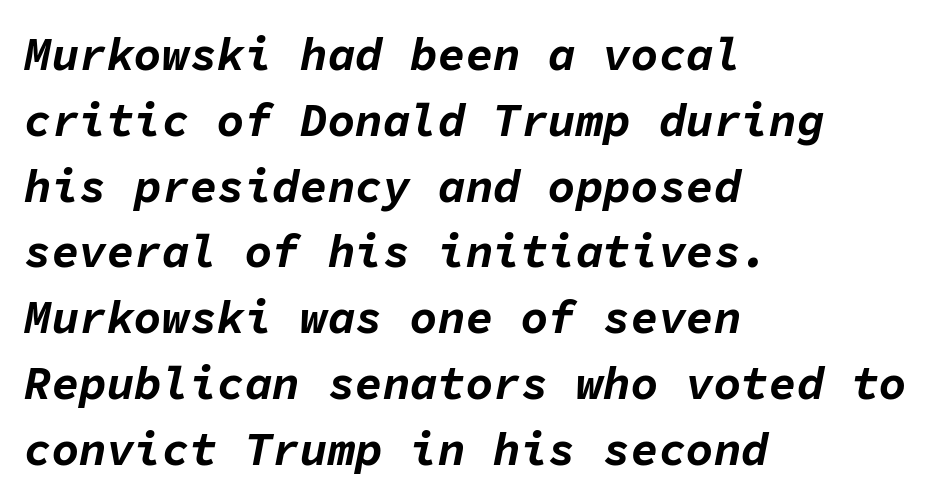
Think of a typewriter: that constant character pitch is what you see here. The face used here has the dense, thick strokes of a bold. What's the leading like? Ordinary, nothing unusual. The space beneath each line is pristine and unruled. Looking at the ascenders, they clearly lean. Caption: multi-line text, flush left, ragged right.
